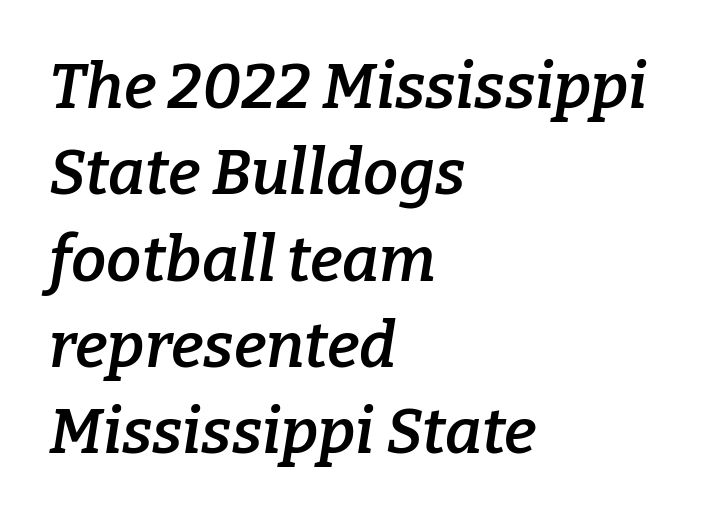
The glyphs are unaccompanied by any horizontal stroke below them. The passage shown is semibold, sitting just below true bold. The letters carry serifs — small finishing strokes at the ends of their stems. Letter spacing: default.
